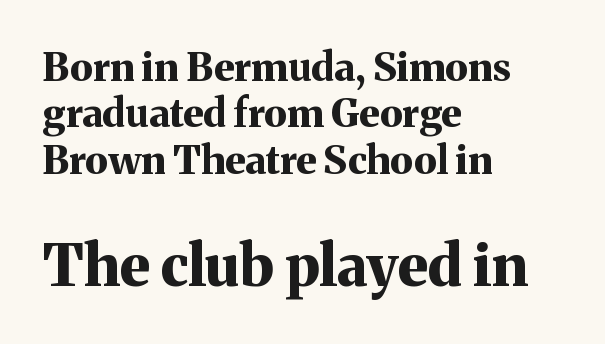
How are the letters spaced? Ordinarily, with no added tracking. Are there feet on the stems? There are — it's a serif. Here the designer chose a conventional face with non-uniform glyph widths. Any mark beneath the type? The region is blank. Look at the stroke-to-counter ratio: heavy, a bold. Typeset ragged right — the left edge is the straight one.
